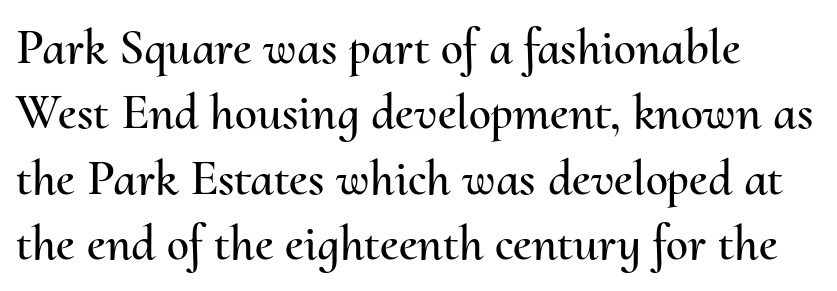
Looks like regular typesetting: each glyph gets only the width it needs. Check the space under the baseline: it is left empty. One glance says typical: line gaps are just what's usual. The lettering holds an erect, upright posture throughout.
